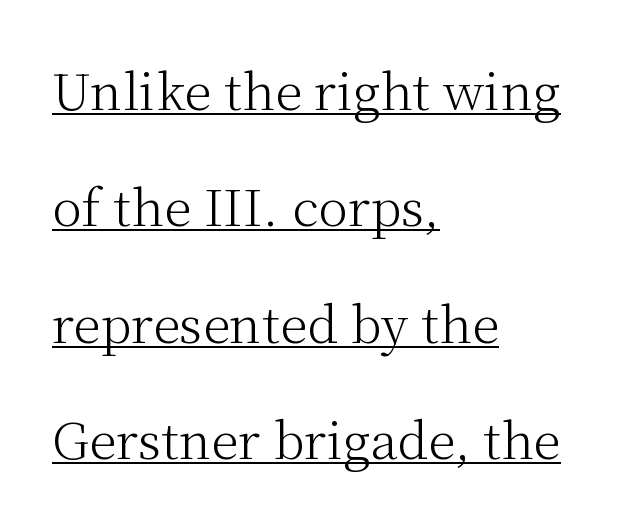
Q: Is the text bold? A: No.
Q: Is the text italic (slanted)? A: No, it is upright.
Q: Is the typeface a serif or a sans-serif typeface? A: Serif.
Q: Is the text underlined? A: Yes.
Q: How is the paragraph aligned? A: Left-aligned.
Q: Is the spacing between letters normal or unusually wide? A: Normal.
Q: Is the spacing between lines tight, normal or loose? A: Loose.
Q: Width (condensed, normal, or wide)? A: Normal.
Q: Stroke contrast? A: Medium.
Q: x-height? A: Medium.
Q: Monospaced? A: No.
